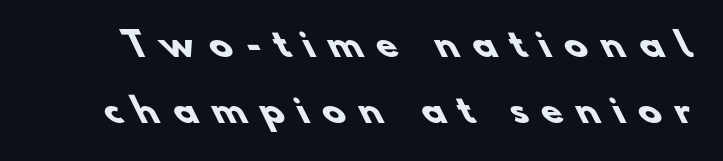
The image shows 34 px heavy sans-serif type; set loose line spacing (1.94x), unusually wide letter spacing (+0.42 em), not underlined; low stroke contrast and a small x-height.
